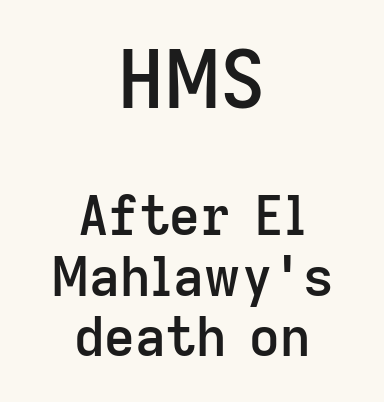
Nothing sits at the stroke ends, so this counts as sans-serif. The space beneath each line is pristine and unruled. The passage shown begins with its larger block and ends with its smaller one. Varying glyph widths throughout — classic text-font behaviour.
